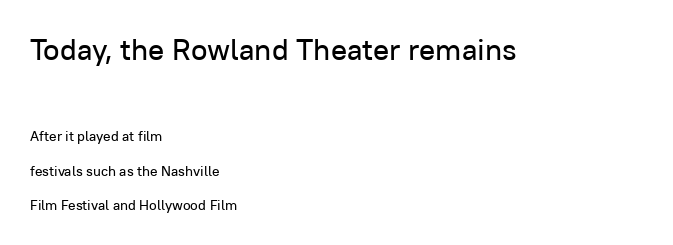
Two sizes are in play, and the larger belongs to the first block. The face used here is a sans, in the tradition of grotesques and geometrics. A typesetter would call this leading open, well beyond the default. Character widths vary here, with narrow letters taking less room than wide ones. The typography opts for an upright posture over an oblique one.
